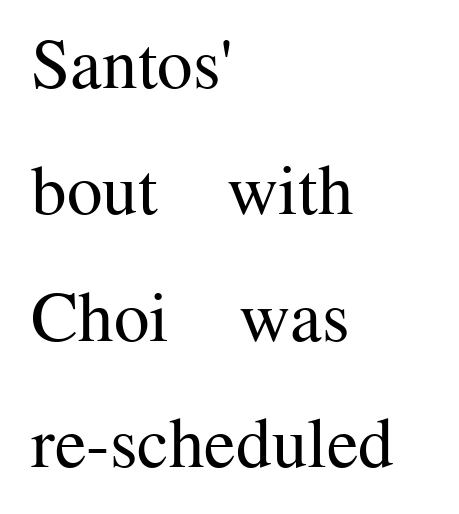
{"serif": "yes", "italic": "no", "bold": "no", "weight": "regular", "width": "normal", "stroke_contrast": "medium", "x_height": "medium", "monospaced": "no", "underline": "no", "align": "left", "line_spacing_ratio": 1.78, "letter_spacing": "normal", "letter_spacing_em": 0.0, "glyph_px": 71}
